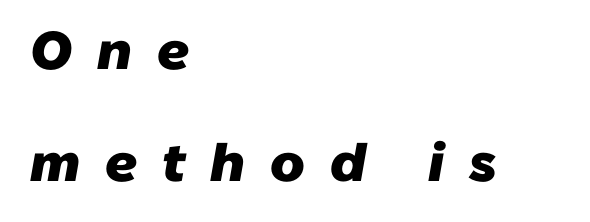
{"serif": "no", "bold": "yes", "weight": "heavy", "width": "normal", "stroke_contrast": "low", "x_height": "medium", "monospaced": "no", "underline": "no", "align": "left", "line_spacing": "loose", "line_spacing_ratio": 2.11, "letter_spacing": "wide", "letter_spacing_em": 0.47, "glyph_px": 53}
